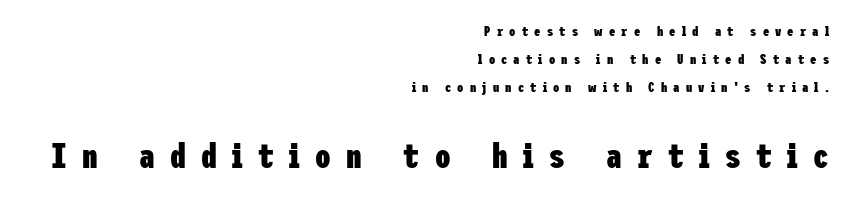
{"serif": "no", "italic": "no", "bold": "yes", "weight": "heavy", "width": "condensed", "stroke_contrast": "low", "x_height": "medium", "underline": "no", "align": "right", "line_spacing": "loose", "line_spacing_ratio": 1.99, "letter_spacing": "wide", "letter_spacing_em": 0.44, "larger_block": "second", "size_ratio": 2.5, "glyph_px": 35}
